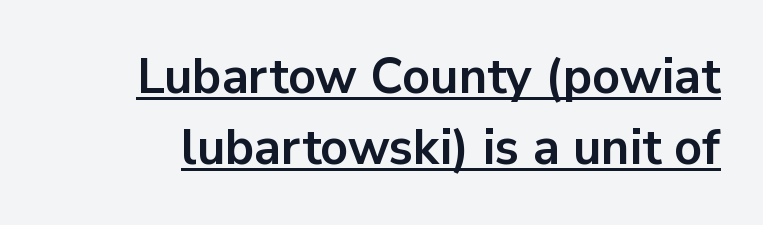
The image shows 49 px bold sans-serif type, upright; set normal line spacing (1.44x), normal letter spacing, underlined; low stroke contrast and a medium x-height.
